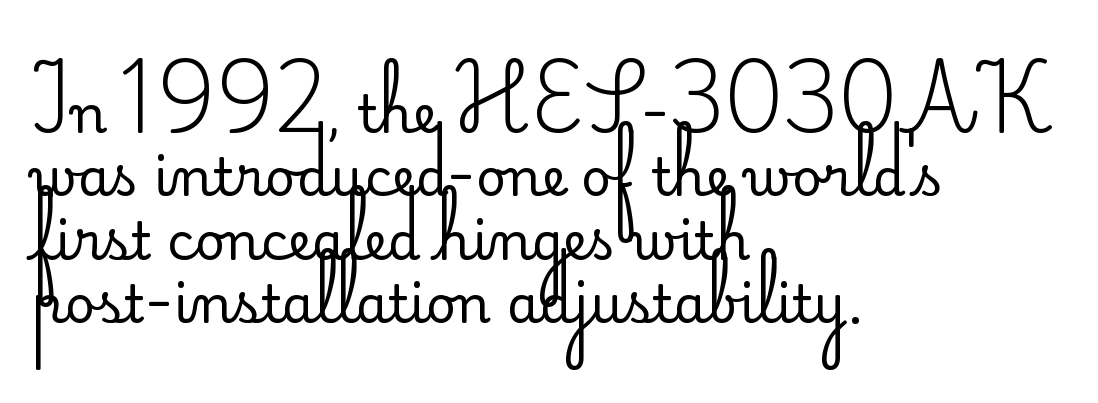
Caption: standard tracking, unaltered. Just letters on the line, the space beneath them empty. The letters carry no serifs — their stems end cleanly without finishing strokes. Heaviness? Minimal to ordinary, like unemphasized prose. Do the letters lean? They stand straight.
